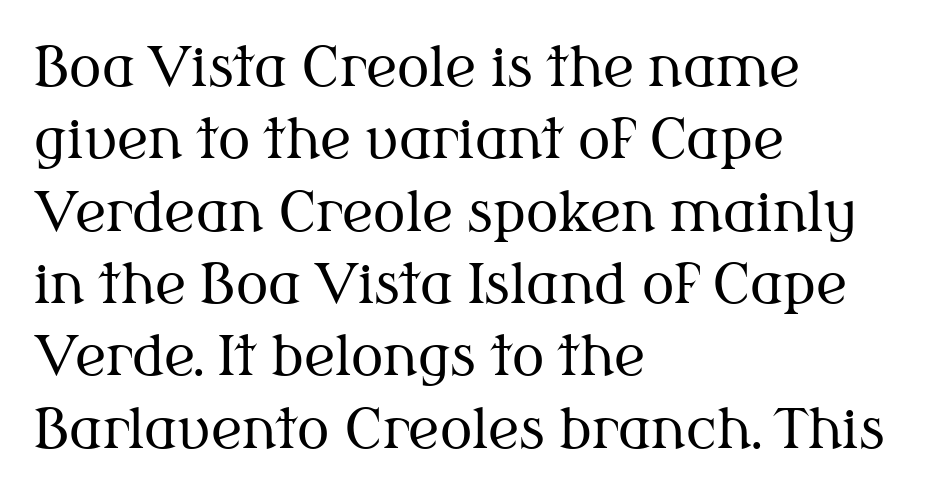
Q: Is the text bold? A: No.
Q: Is the text italic (slanted)? A: No, it is upright.
Q: Is the typeface a serif or a sans-serif typeface? A: Serif.
Q: Is the text underlined? A: No.
Q: How is the paragraph aligned? A: Left-aligned.
Q: Is the spacing between letters normal or unusually wide? A: Normal.
Q: Is the spacing between lines tight, normal or loose? A: Normal.
Q: Width (condensed, normal, or wide)? A: Normal.
Q: Stroke contrast? A: Medium.
Q: x-height? A: Medium.
Q: Monospaced? A: No.
